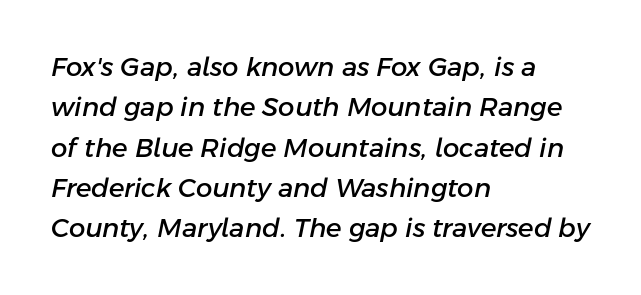
{"italic": "yes", "lean": "right", "slant_degrees": 11, "underline": "no", "align": "left", "line_spacing": "normal", "line_spacing_ratio": 1.55, "letter_spacing": "normal", "letter_spacing_em": 0.0, "glyph_px": 26}
